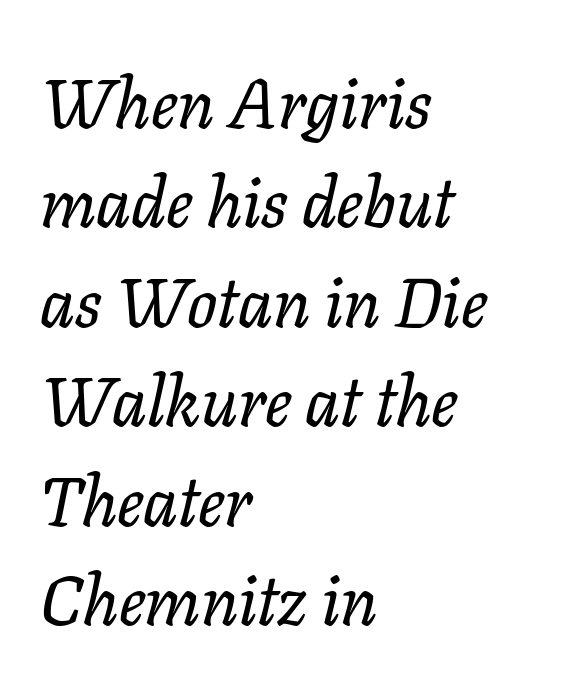
Q: Is the text italic (slanted)? A: Yes, it leans right by about 11 degrees.
Q: Is the typeface a serif or a sans-serif typeface? A: Serif.
Q: Is the text underlined? A: No.
Q: How is the paragraph aligned? A: Left-aligned.
Q: Is the spacing between letters normal or unusually wide? A: Normal.
Q: Is the spacing between lines tight, normal or loose? A: Normal.
Q: Width (condensed, normal, or wide)? A: Normal.
Q: Stroke contrast? A: Low.
Q: x-height? A: Medium.
Q: Monospaced? A: No.
